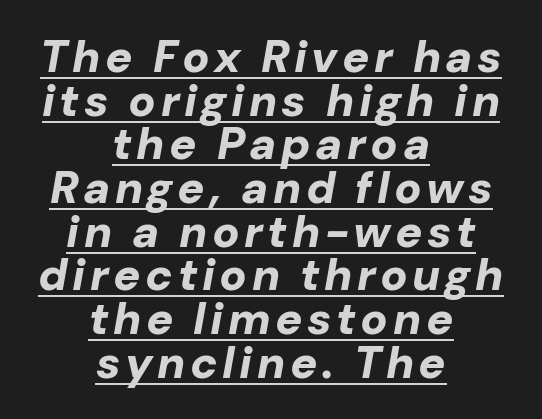
Q: Is the text bold? A: Yes.
Q: Is the text italic (slanted)? A: Yes, it leans right by about 10 degrees.
Q: Is the text underlined? A: Yes.
Q: How is the paragraph aligned? A: Centered.
Q: Is the spacing between lines tight, normal or loose? A: Tight.
Q: Width (condensed, normal, or wide)? A: Normal.
Q: Stroke contrast? A: Low.
Q: x-height? A: Medium.
Q: Monospaced? A: No.
